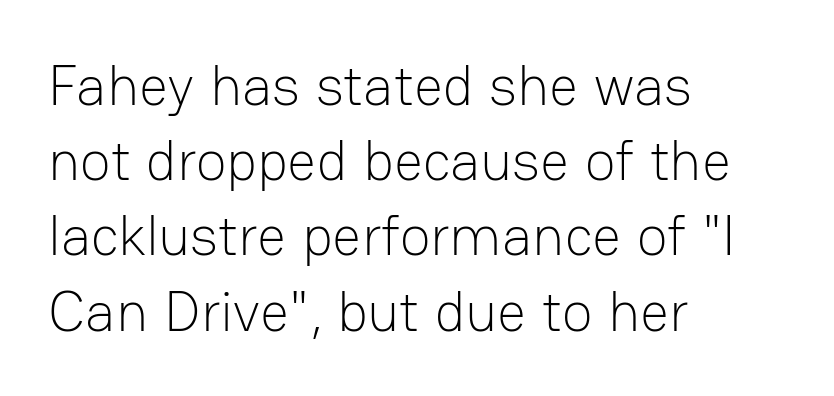
The image shows 57 px light sans-serif type, upright; set left-aligned, normal line spacing (1.32x), normal letter spacing, not underlined; low stroke contrast and a medium x-height.
